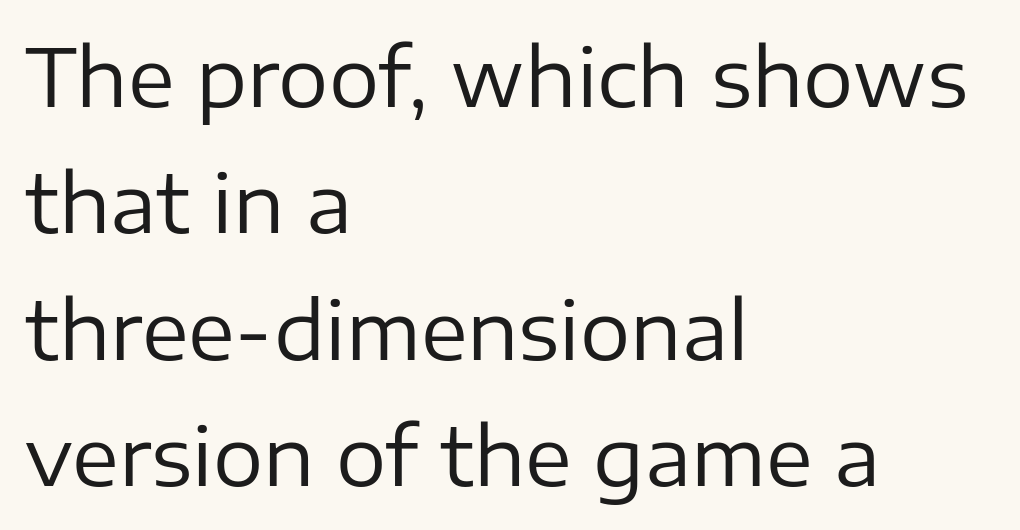
{"serif": "no", "italic": "no", "bold": "no", "weight": "regular", "width": "normal", "stroke_contrast": "low", "x_height": "medium", "monospaced": "no", "underline": "no", "align": "left", "line_spacing": "normal", "line_spacing_ratio": 1.6, "letter_spacing": "normal", "letter_spacing_em": 0.0, "glyph_px": 79}
